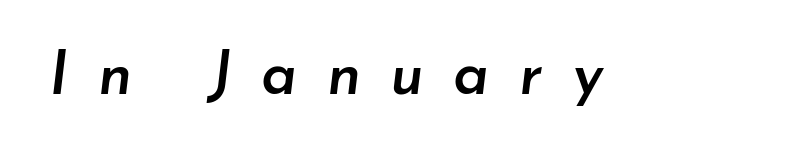
Honestly, there is no underline to notice here at all. Is this a fixed-width face? No — the glyphs have proportional, varying widths. In terms of posture, this sample is oblique. In terms of weight, the rendering is demibold, just under bold. Loose tracking; the words dissolve into strings of separated letters.
